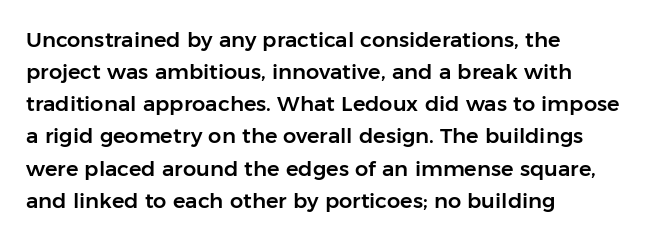
Q: Is the text italic (slanted)? A: No, it is upright.
Q: Is the text underlined? A: No.
Q: How is the paragraph aligned? A: Left-aligned.
Q: Is the spacing between letters normal or unusually wide? A: Normal.
Q: Is the spacing between lines tight, normal or loose? A: Normal.
